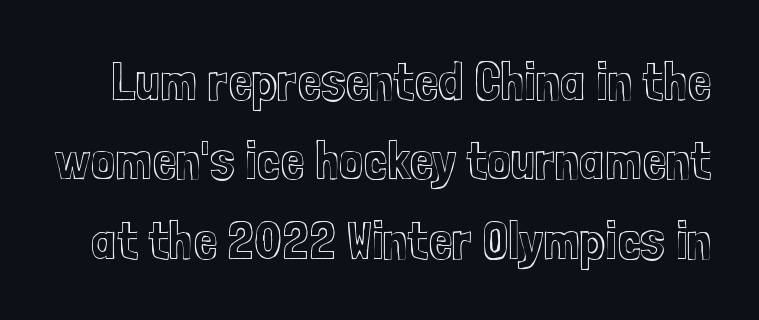
Q: Is the text italic (slanted)? A: No, it is upright.
Q: Is the text underlined? A: No.
Q: Is the spacing between letters normal or unusually wide? A: Normal.
Q: Is the spacing between lines tight, normal or loose? A: Normal.
Q: Width (condensed, normal, or wide)? A: Condensed.
Q: x-height? A: Medium.
Q: Monospaced? A: No.
